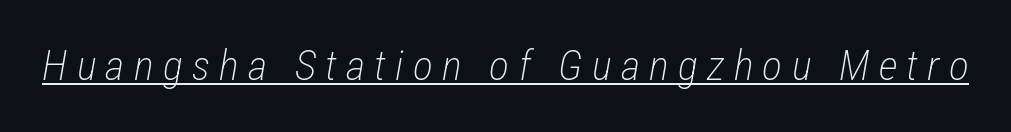
Each letter keeps its own natural width here, so spacing adapts to shape. Notice how the stems are inclined rather than vertical — that's the hallmark of italics. Looks like someone drew a line under every word here. Look at the tracking — it's clearly loosened, letters drifting apart.
